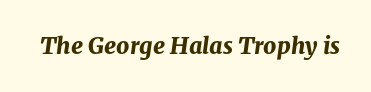
Q: Is the text bold? A: Yes.
Q: Is the text italic (slanted)? A: Yes, it leans right by about 8 degrees.
Q: Is the text underlined? A: No.
Q: Is the spacing between letters normal or unusually wide? A: Normal.
